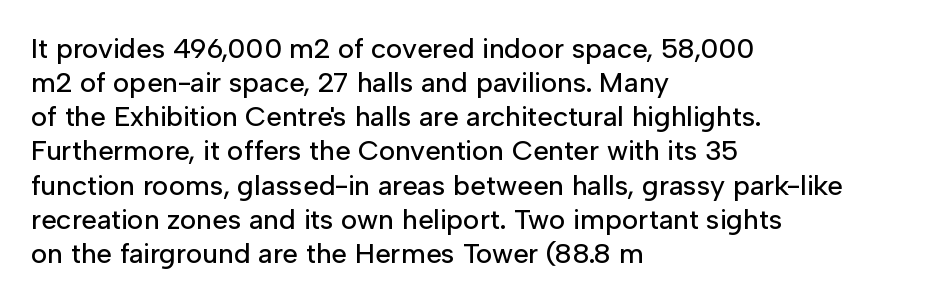
Leftover space on each line is placed entirely after the last word. Default kerning and tracking; the words read as compact shapes. A bare baseline throughout the passage. Looks like regular typesetting: each glyph gets only the width it needs. Stroke terminals: plain, sans-serif.
